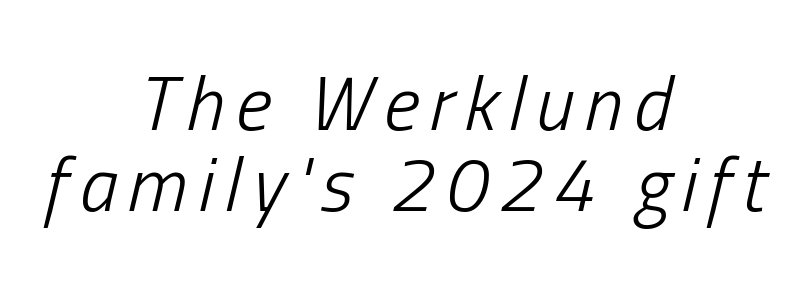
Q: Is the text bold? A: No.
Q: Is the text italic (slanted)? A: Yes, it leans right by about 13 degrees.
Q: Is the text underlined? A: No.
Q: How is the paragraph aligned? A: Centered.
Q: Is the spacing between lines tight, normal or loose? A: Tight.
Q: Width (condensed, normal, or wide)? A: Condensed.
Q: Stroke contrast? A: Low.
Q: x-height? A: Medium.
Q: Monospaced? A: No.
